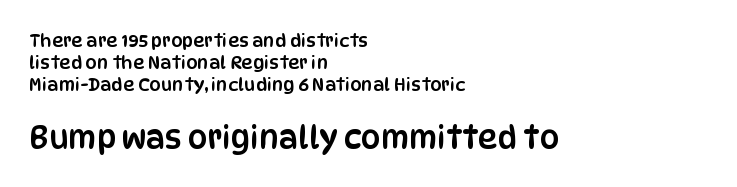
The image shows 31 px condensed sans-serif type, upright; set left-aligned, line spacing 1.21x, normal letter spacing, not underlined; the second (bottom) block is 1.72x larger; low stroke contrast and a large x-height.
